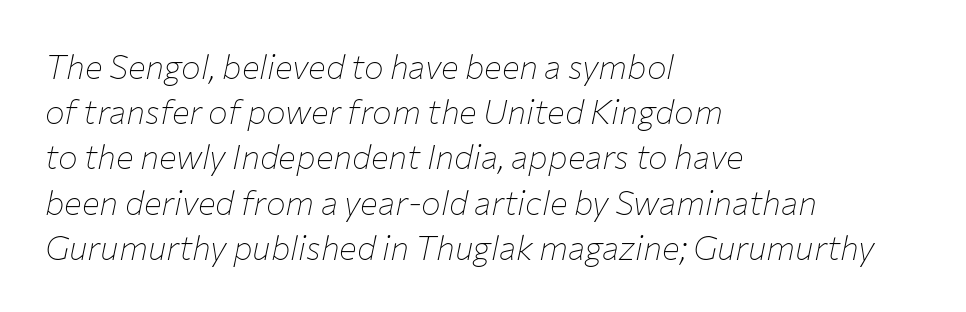
The image shows 33 px thin type, italic (leaning right); set left-aligned, normal line spacing (1.37x), normal letter spacing, not underlined; low stroke contrast and a medium x-height.
